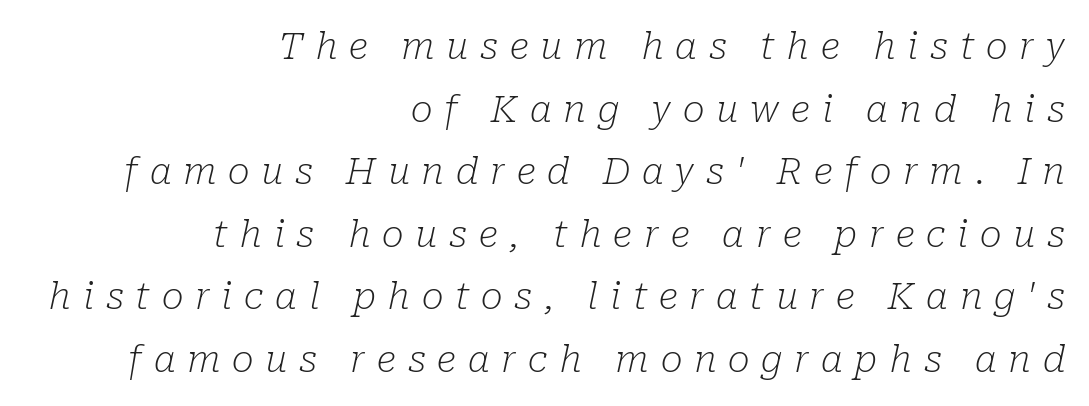
{"serif": "yes", "italic": "yes", "lean": "right", "slant_degrees": 10, "bold": "no", "weight": "light", "width": "normal", "stroke_contrast": "low", "x_height": "medium", "monospaced": "no", "underline": "no", "align": "right", "line_spacing": "normal", "line_spacing_ratio": 1.69, "letter_spacing": "wide", "letter_spacing_em": 0.32, "glyph_px": 37}
